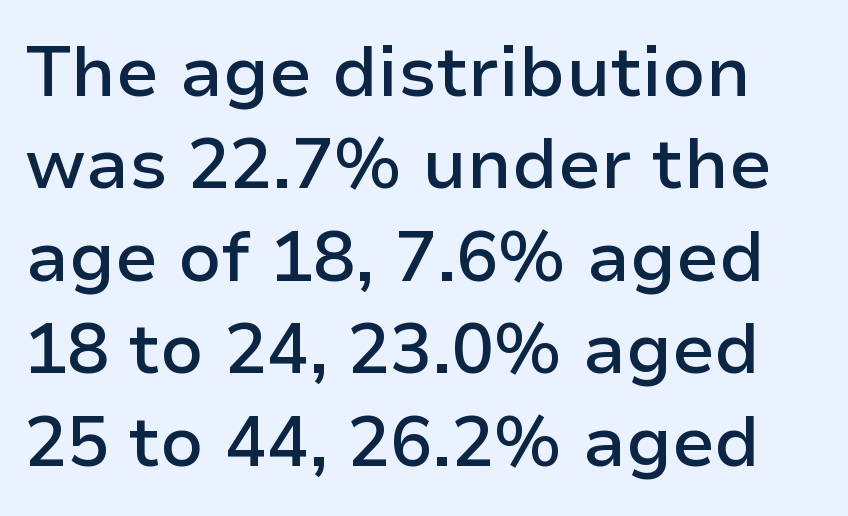
The lettering stays uniformly vertical, giving the passage a roman look. Notice the strokes are somewhat thickened but not fully heavy: this is a semibold. Horizontal bands of white between lines are of average thickness. The rendering shows plain stroke endings on the letterforms — a sans-serif design. Spacing verdict: proportional, widths tailored to each character. Clear beneath every line of the passage.
